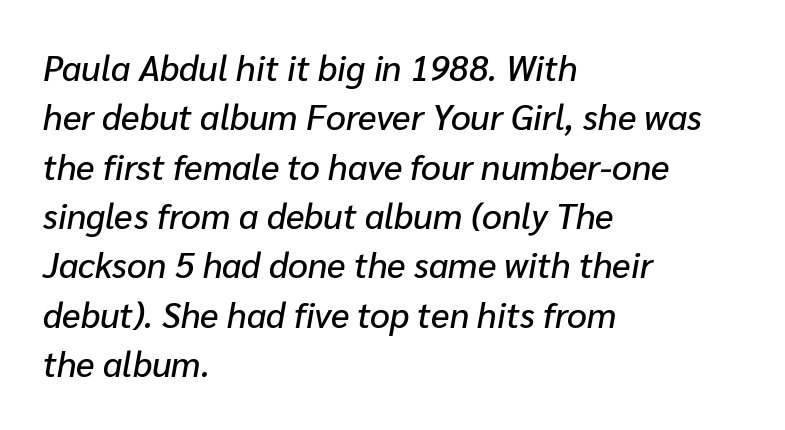
The image shows 35 px text type, italic (leaning right); set left-aligned, normal line spacing (1.41x), normal letter spacing, not underlined; low stroke contrast and a medium x-height.
